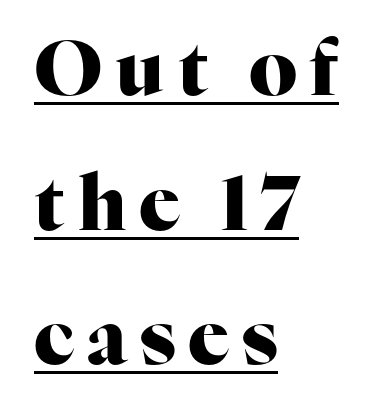
This sample is left-justified, so line endings fall wherever the words run out. I'd describe the lettering as bold — thick and assertive. You could not count columns in this text — the font is proportionally spaced. The typeface chosen for these lines features serifs. The lettering is marked with a stroke running underneath it. Posture: straight, roman, zero tilt.
